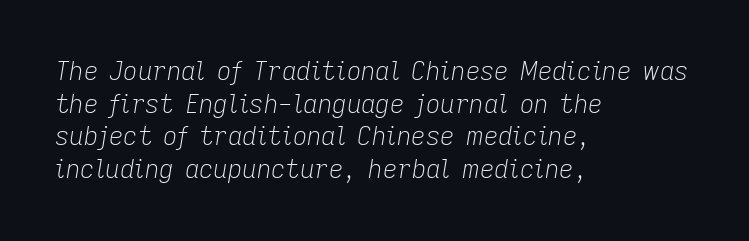
The image shows 25 px text type, italic (leaning right); set left-aligned, normal line spacing (1.31x), normal letter spacing, not underlined.
